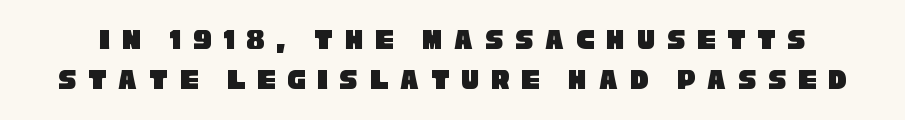
The image shows 30 px condensed sans-serif type; set normal line spacing (1.32x), unusually wide letter spacing (+0.39 em), not underlined; low stroke contrast and a large x-height.
